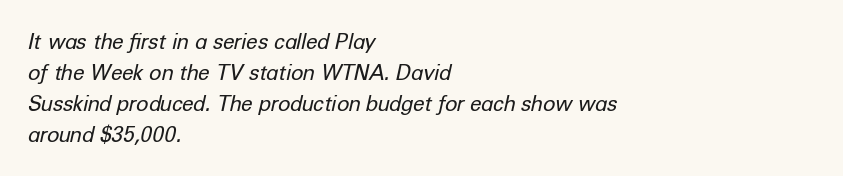
Anything drawn beneath the words? Only blank space. Leftover space on each line is placed entirely after the last word. These glyphs show unthickened strokes, regular width or finer. Quick note: interline space is typical. The horizontal fit of the characters is conventional and even. These lines were composed using italics.
